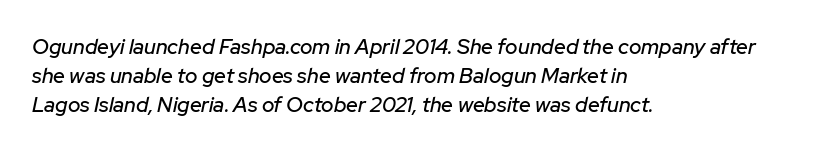
Q: Is the text italic (slanted)? A: Yes, it leans right by about 12 degrees.
Q: Is the text underlined? A: No.
Q: How is the paragraph aligned? A: Left-aligned.
Q: Is the spacing between letters normal or unusually wide? A: Normal.
Q: Is the spacing between lines tight, normal or loose? A: Normal.
